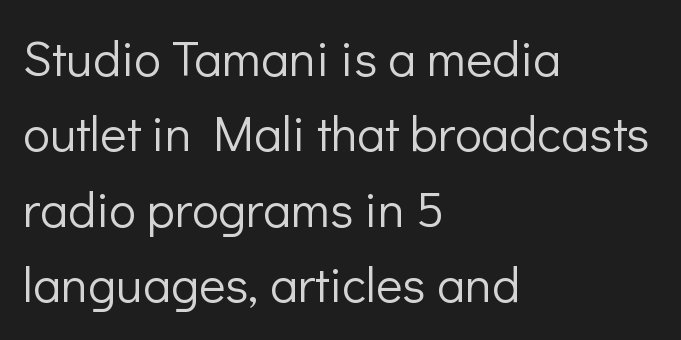
The image shows 50 px light sans-serif type, upright; set left-aligned, normal line spacing (1.51x), normal letter spacing, not underlined; low stroke contrast and a medium x-height.
